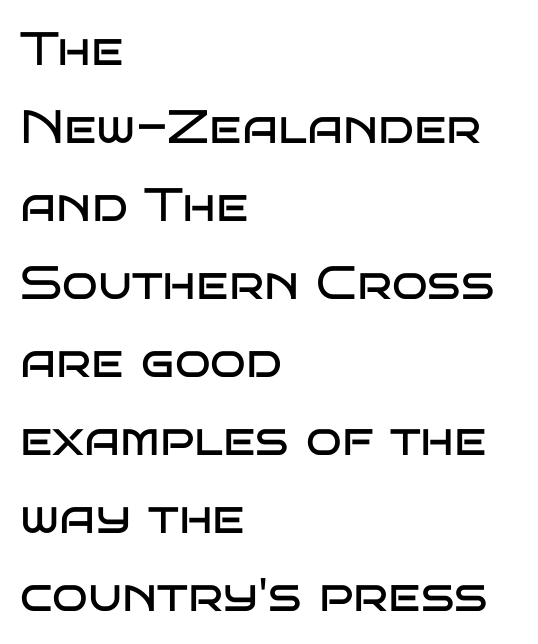
{"serif": "no", "italic": "no", "bold": "no", "weight": "regular", "width": "wide", "stroke_contrast": "low", "x_height": "large", "monospaced": "no", "underline": "no", "align": "left", "line_spacing": "normal", "line_spacing_ratio": 1.66, "letter_spacing": "normal", "letter_spacing_em": 0.0, "glyph_px": 47}
